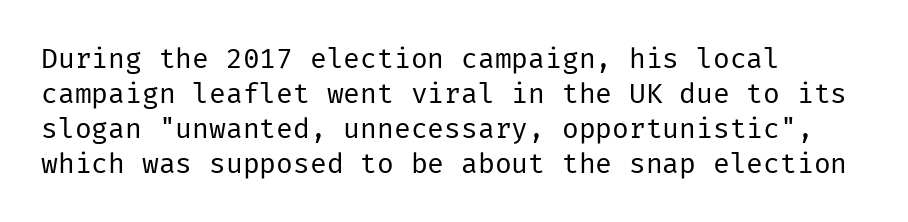
The image shows 28 px regular-weight sans-serif type, upright; set left-aligned, normal line spacing (1.25x), normal letter spacing, not underlined; low stroke contrast and a medium x-height.
